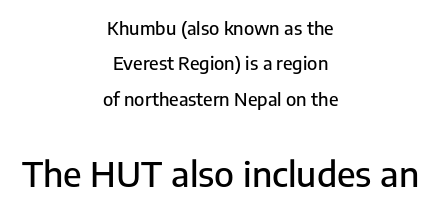
Q: Is the text italic (slanted)? A: No, it is upright.
Q: Is the typeface a serif or a sans-serif typeface? A: Sans-serif.
Q: Is the text underlined? A: No.
Q: How is the paragraph aligned? A: Centered.
Q: Is the spacing between letters normal or unusually wide? A: Normal.
Q: Is the spacing between lines tight, normal or loose? A: Loose.
Q: Which block of text is set in a larger size, the first (top) or the second (bottom)? A: The second (bottom) one.
Q: Width (condensed, normal, or wide)? A: Normal.
Q: Stroke contrast? A: Low.
Q: x-height? A: Medium.
Q: Monospaced? A: No.
